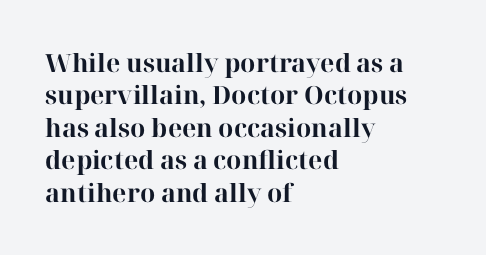
Q: Is the text bold? A: Yes.
Q: Is the text italic (slanted)? A: No, it is upright.
Q: Is the text underlined? A: No.
Q: How is the paragraph aligned? A: Left-aligned.
Q: Is the spacing between letters normal or unusually wide? A: Normal.
Q: Is the spacing between lines tight, normal or loose? A: Normal.
